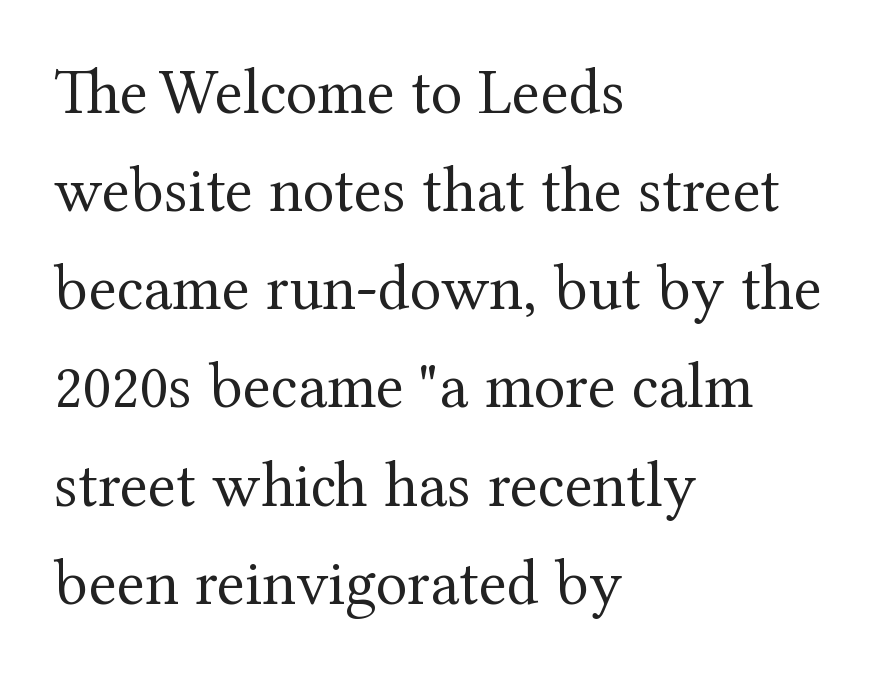
{"serif": "yes", "italic": "no", "bold": "no", "weight": "regular", "width": "normal", "stroke_contrast": "medium", "x_height": "medium", "monospaced": "no", "underline": "no", "align": "left", "line_spacing": "normal", "line_spacing_ratio": 1.51, "letter_spacing": "normal", "letter_spacing_em": 0.0, "glyph_px": 65}
